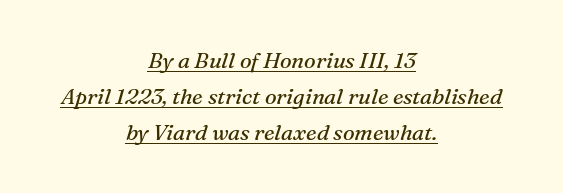
Q: Is the text bold? A: No.
Q: Is the text italic (slanted)? A: Yes, it leans right by about 16 degrees.
Q: Is the text underlined? A: Yes.
Q: How is the paragraph aligned? A: Centered.
Q: Is the spacing between letters normal or unusually wide? A: Normal.
Q: Is the spacing between lines tight, normal or loose? A: Normal.
